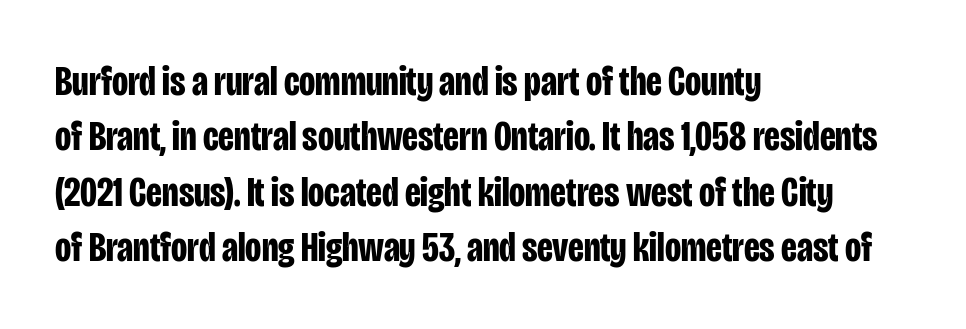
{"serif": "no", "italic": "no", "bold": "yes", "weight": "bold", "width": "condensed", "stroke_contrast": "low", "x_height": "large", "monospaced": "no", "underline": "no", "align": "left", "line_spacing": "normal", "line_spacing_ratio": 1.32, "letter_spacing": "normal", "letter_spacing_em": 0.0, "glyph_px": 42}
